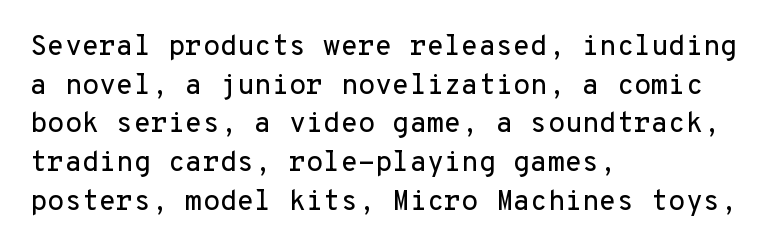
The image shows 28 px sans-serif type, upright, monospaced; set left-aligned, normal line spacing (1.38x), normal letter spacing, not underlined; low stroke contrast and a medium x-height.
